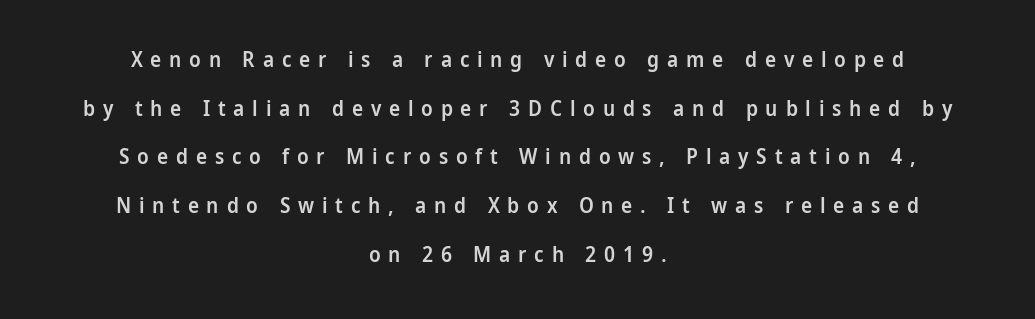
{"italic": "no", "bold": "semi", "underline": "no", "align": "center", "line_spacing": "loose", "line_spacing_ratio": 2.32, "letter_spacing": "wide", "letter_spacing_em": 0.37, "glyph_px": 21}
